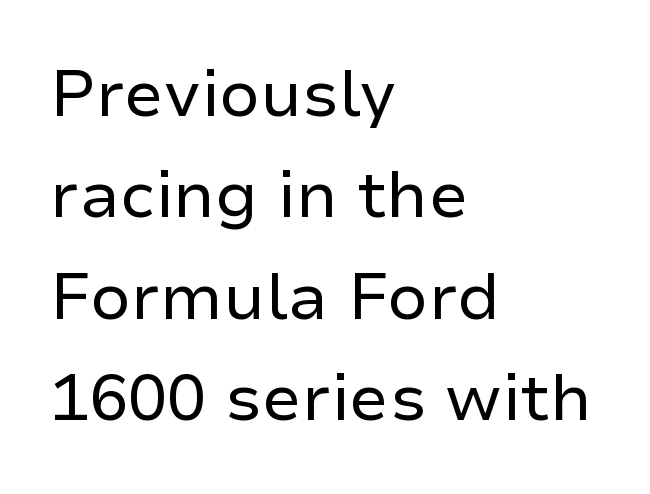
Q: Is the text bold? A: No.
Q: Is the text italic (slanted)? A: No, it is upright.
Q: Is the typeface a serif or a sans-serif typeface? A: Sans-serif.
Q: Is the text underlined? A: No.
Q: How is the paragraph aligned? A: Left-aligned.
Q: Is the spacing between letters normal or unusually wide? A: Normal.
Q: Is the spacing between lines tight, normal or loose? A: Normal.
Q: Width (condensed, normal, or wide)? A: Normal.
Q: Stroke contrast? A: Low.
Q: x-height? A: Medium.
Q: Monospaced? A: No.
